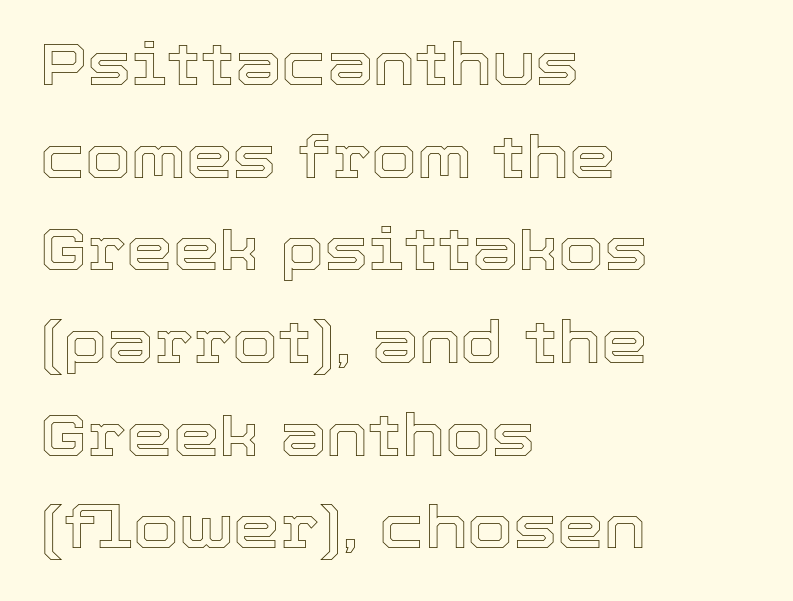
These lines are rendered in a variable-pitch font. Ordinary non-slanted type is in use. Successive baselines arrive at the customary interval. Honestly, the letter spacing is just normal — you wouldn't notice it.
